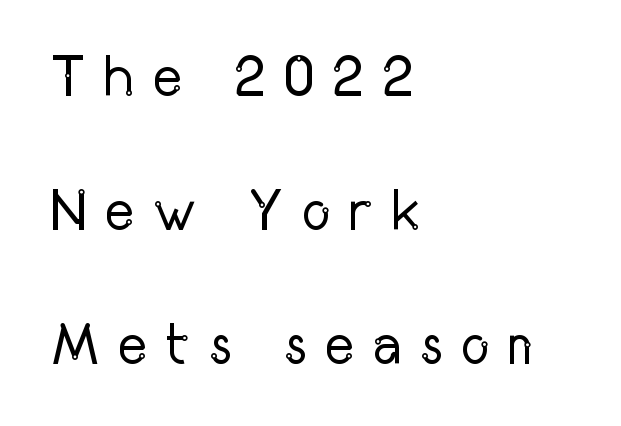
The image shows 57 px regular-weight, condensed sans-serif type, upright; set left-aligned, loose line spacing (2.35x), unusually wide letter spacing (+0.3 em), not underlined; low stroke contrast and a medium x-height.
